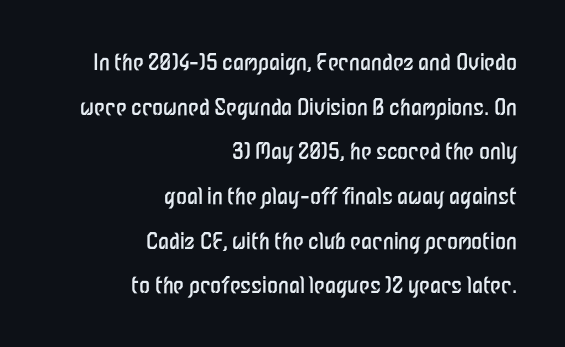
The space directly below the letters is spotless. This sample trades compactness for vertical openness between lines. Between one letter and the next there's only the usual sliver of space. Stroke mass is kept to a normal reading level or below. The letters stand upright; this is a roman face.
